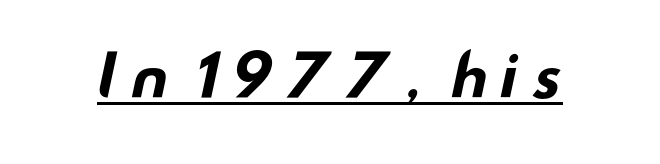
The image shows 57 px bold, wide sans-serif type; set underlined; low stroke contrast and a small x-height.
